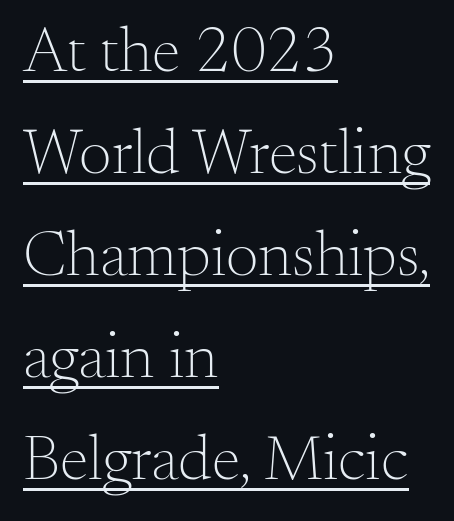
The image shows 65 px light serif type, upright; set left-aligned, normal line spacing (1.57x), normal letter spacing, underlined; medium stroke contrast and a small x-height.
